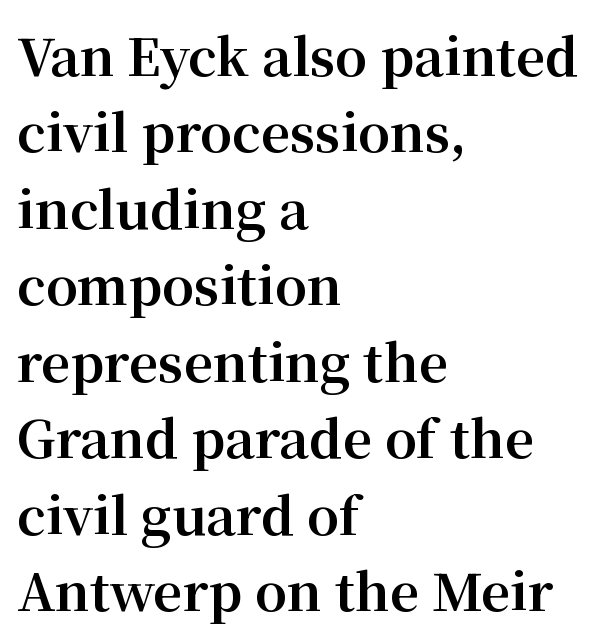
Q: Is the text bold? A: Yes.
Q: Is the text italic (slanted)? A: No, it is upright.
Q: Is the typeface a serif or a sans-serif typeface? A: Serif.
Q: Is the text underlined? A: No.
Q: How is the paragraph aligned? A: Left-aligned.
Q: Is the spacing between letters normal or unusually wide? A: Normal.
Q: Is the spacing between lines tight, normal or loose? A: Normal.
Q: Width (condensed, normal, or wide)? A: Normal.
Q: Stroke contrast? A: Medium.
Q: x-height? A: Medium.
Q: Monospaced? A: No.
